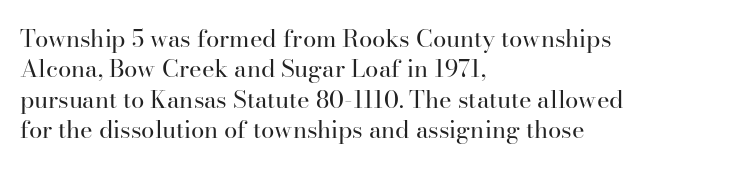
The type sits square on the baseline with zero lean. Only glyphs here, with clear space below each row. This sample is left-justified, so line endings fall wherever the words run out. Nothing unusual about the tracking: characters are spaced as the font intends. No extra ink here — the face is not bold.
